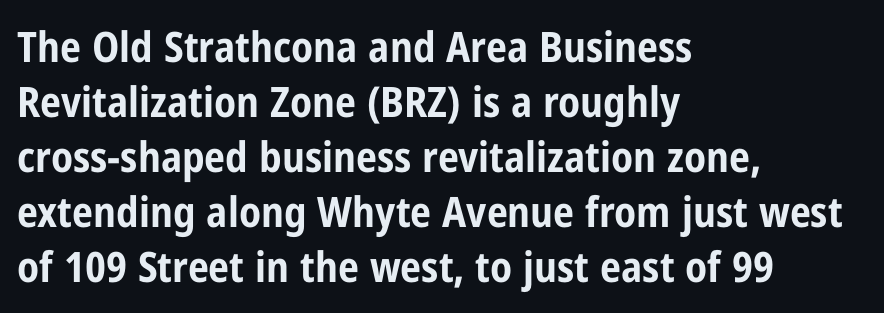
Italic? Not at all — the glyphs are vertical. Varying glyph widths throughout — classic text-font behaviour. Look at the stroke-to-counter ratio: heavy, a bold. This sample is left-justified, so line endings fall wherever the words run out.
